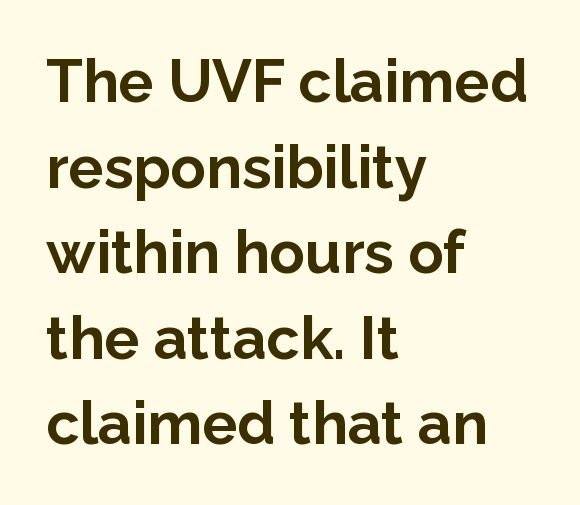
The image shows 59 px bold sans-serif type, upright; set left-aligned, normal line spacing (1.45x), normal letter spacing, not underlined; low stroke contrast and a medium x-height.
